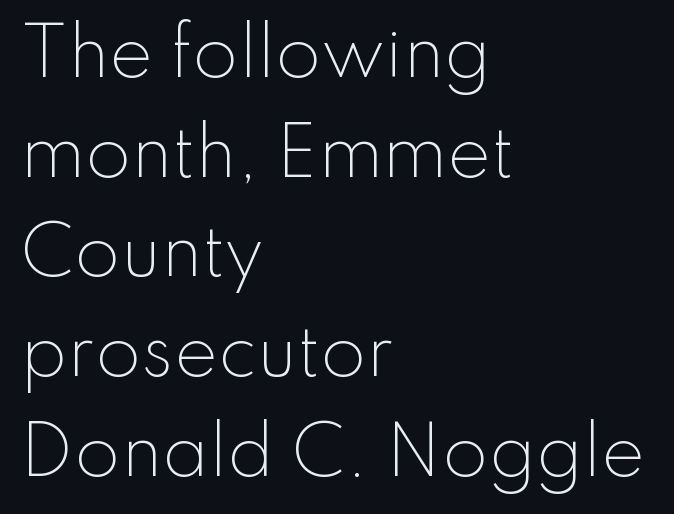
The image shows 66 px light sans-serif type, upright; set left-aligned, normal line spacing (1.51x), normal letter spacing, not underlined; low stroke contrast and a small x-height.
